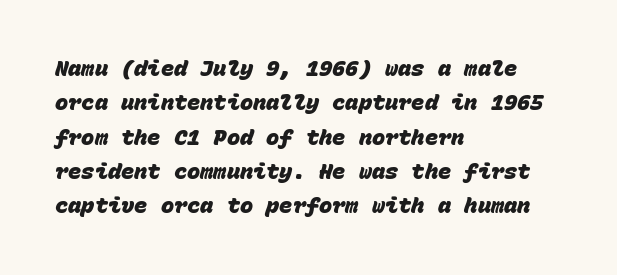
The image shows 22 px bold type; set left-aligned, normal line spacing (1.56x), normal letter spacing, not underlined.
